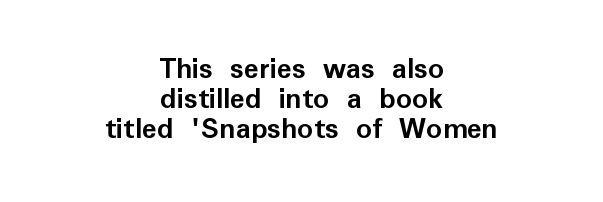
The image shows 31 px semibold sans-serif type, upright; set centered, tight line spacing (0.97x), normal letter spacing, not underlined; low stroke contrast and a medium x-height.
